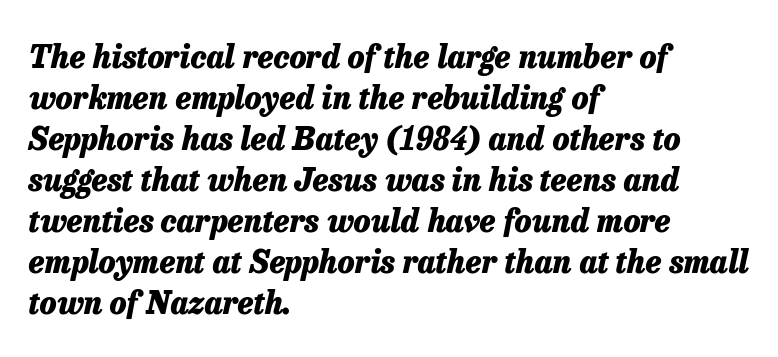
Is the letter spacing exaggerated? No — it looks like the ordinary default. Alignment: flush left. Each new line begins a customary step beneath the previous one. Students, this is bold: see how much ink each stroke carries.
